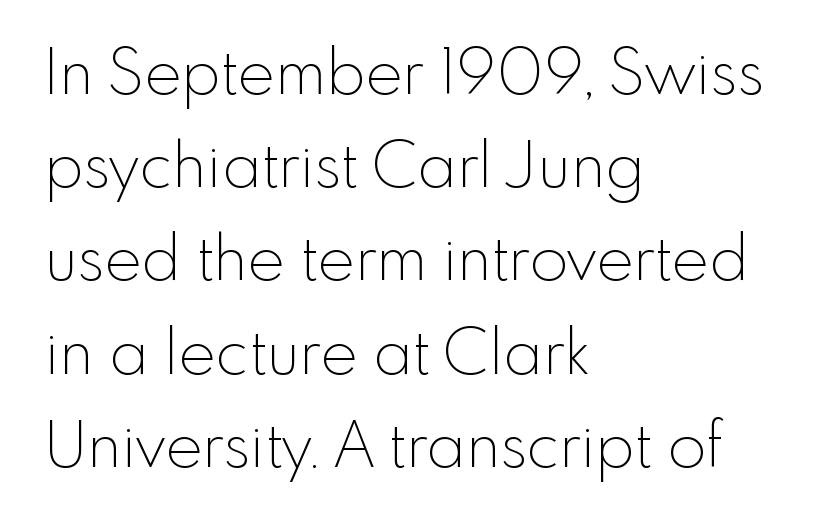
{"serif": "no", "italic": "no", "bold": "no", "weight": "thin", "width": "normal", "x_height": "small", "monospaced": "no", "underline": "no", "align": "left", "line_spacing": "normal", "line_spacing_ratio": 1.48, "letter_spacing": "normal", "letter_spacing_em": 0.0, "glyph_px": 63}
